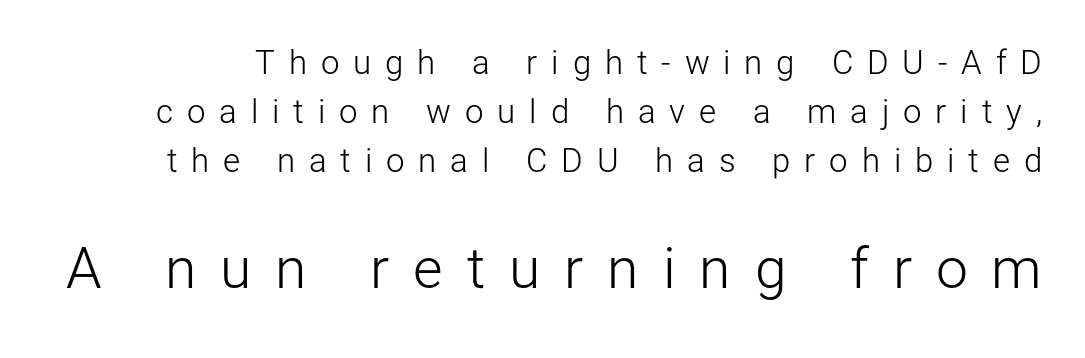
The image shows 57 px light sans-serif type, upright; set normal line spacing (1.48x), unusually wide letter spacing (+0.42 em), not underlined; the second (bottom) block is 1.73x larger; low stroke contrast and a medium x-height.
